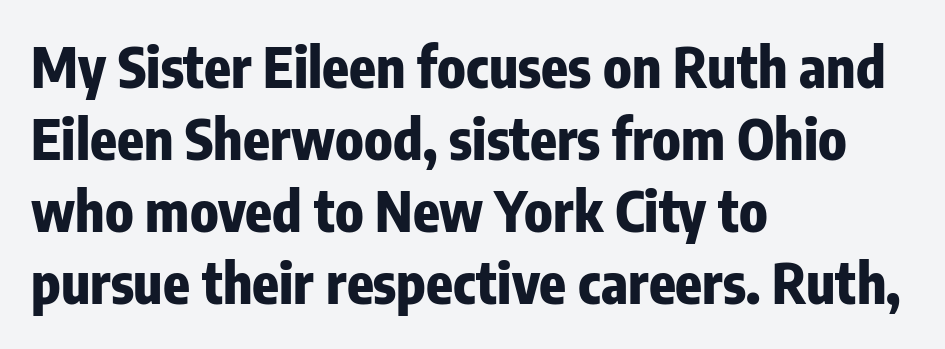
Casual observation: everything's shoved over to the left. A dark, heavy texture on the line: the type is bold. Style check: upright. Each letter keeps its own natural width here, so spacing adapts to shape.
